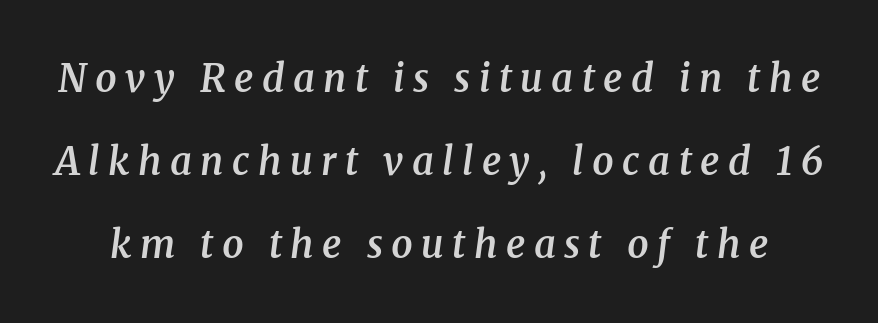
Observe the serifs anchoring each vertical stroke in this sample. Quick note: interline space is abundant. This sample has the flowing, uneven cadence of proportional lettering. This is oblique type, the kind used for emphasis or titles. Underline: absent. Notice the strokes are somewhat thickened but not fully heavy: this is a semibold.
